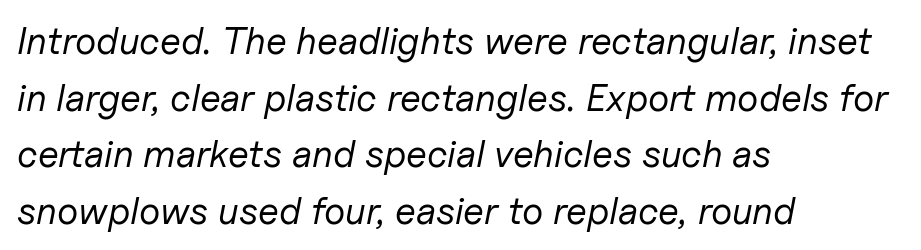
Compared with typical paragraphs, the rows here are spaced about the same. Line beginnings align vertically; line endings do not. Designer's note — italics engaged. Weight: regular or lighter. Letters rest on an invisible, unmarked baseline.
